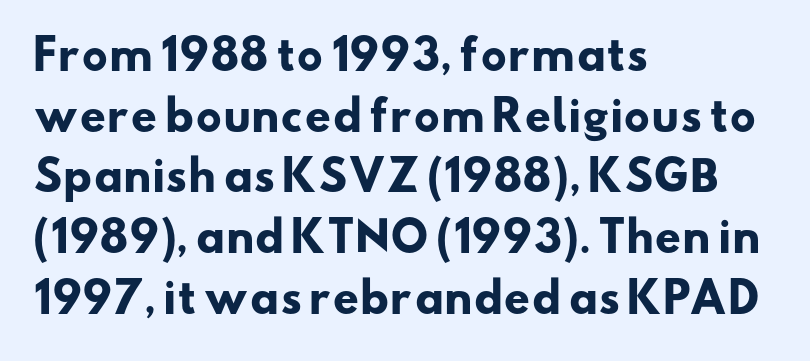
{"serif": "no", "bold": "yes", "weight": "heavy", "width": "wide", "stroke_contrast": "low", "x_height": "small", "monospaced": "no", "underline": "no", "align": "left", "line_spacing": "normal", "line_spacing_ratio": 1.48, "letter_spacing": "normal", "letter_spacing_em": 0.0, "glyph_px": 41}
